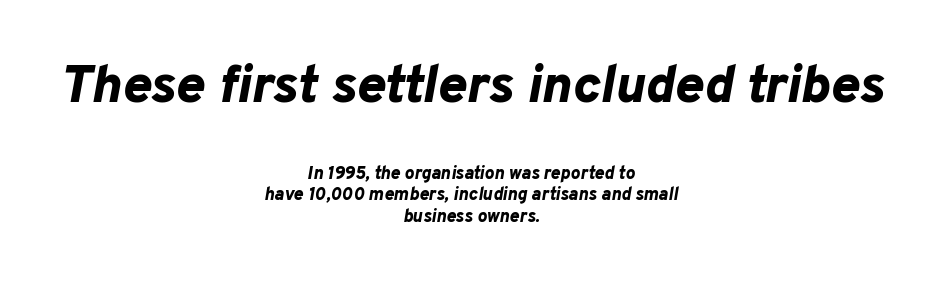
Q: Is the text bold? A: Yes.
Q: Is the text italic (slanted)? A: Yes, it leans right by about 10 degrees.
Q: Is the text underlined? A: No.
Q: How is the paragraph aligned? A: Centered.
Q: Is the spacing between letters normal or unusually wide? A: Normal.
Q: Which block of text is set in a larger size, the first (top) or the second (bottom)? A: The first (top) one.
Q: Width (condensed, normal, or wide)? A: Normal.
Q: Stroke contrast? A: Low.
Q: x-height? A: Medium.
Q: Monospaced? A: No.
